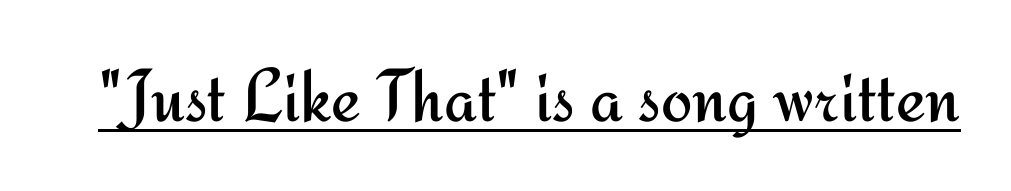
The typeface chosen for these lines omits serifs. The rendered words wear a rule along their underside. Heft: none added — not bold. Varying glyph widths throughout — classic text-font behaviour. Ascenders rise straight up at ninety degrees.
